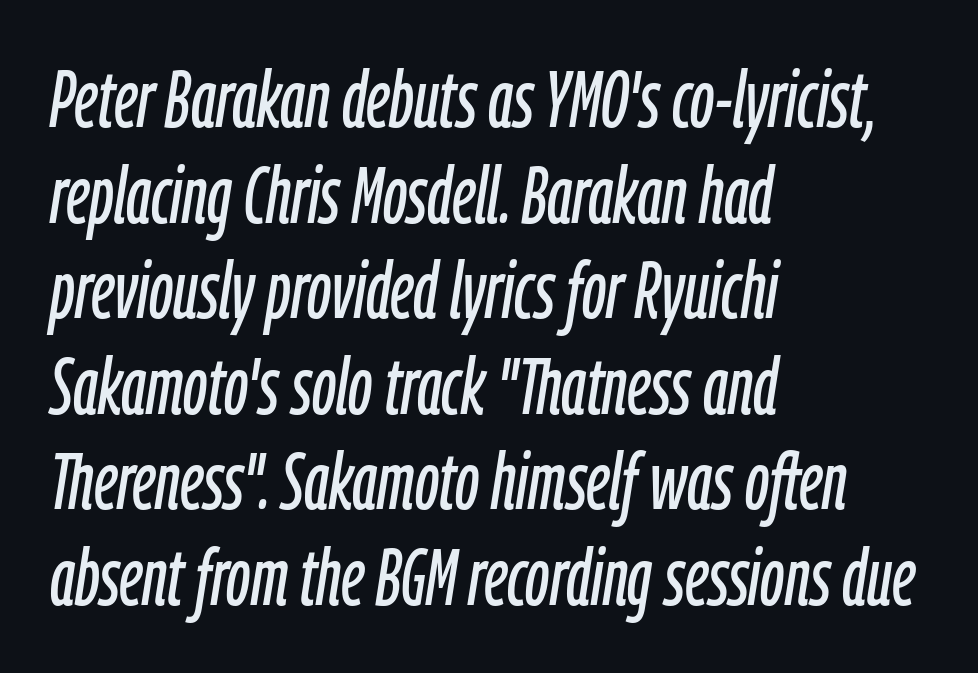
{"italic": "yes", "lean": "right", "slant_degrees": 9, "width": "condensed", "stroke_contrast": "low", "x_height": "medium", "monospaced": "no", "underline": "no", "align": "left", "line_spacing_ratio": 1.21, "letter_spacing": "normal", "letter_spacing_em": 0.0, "glyph_px": 79}
